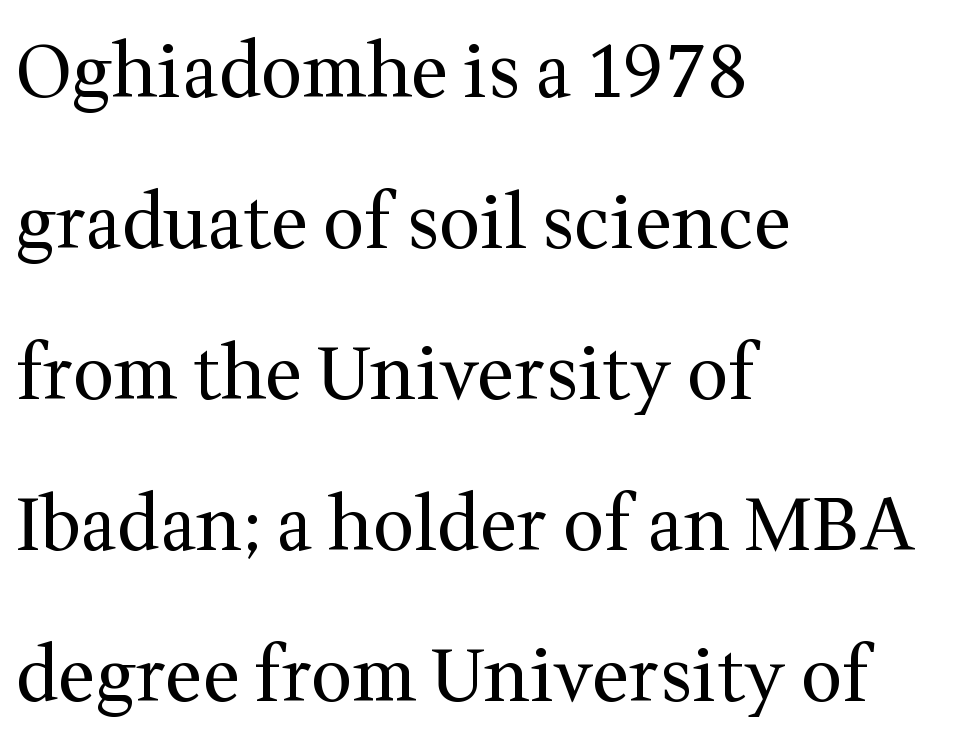
{"serif": "yes", "italic": "no", "bold": "no", "weight": "regular", "width": "normal", "stroke_contrast": "medium", "x_height": "medium", "monospaced": "no", "underline": "no", "align": "left", "line_spacing": "loose", "line_spacing_ratio": 2.07, "letter_spacing": "normal", "letter_spacing_em": 0.0, "glyph_px": 73}
